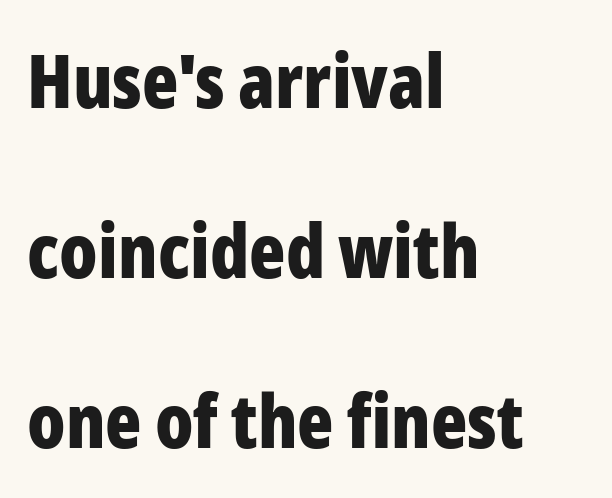
{"serif": "no", "italic": "no", "bold": "yes", "weight": "bold", "width": "condensed", "stroke_contrast": "low", "x_height": "medium", "monospaced": "no", "underline": "no", "align": "left", "line_spacing": "loose", "line_spacing_ratio": 2.27, "letter_spacing": "normal", "letter_spacing_em": 0.0, "glyph_px": 75}
